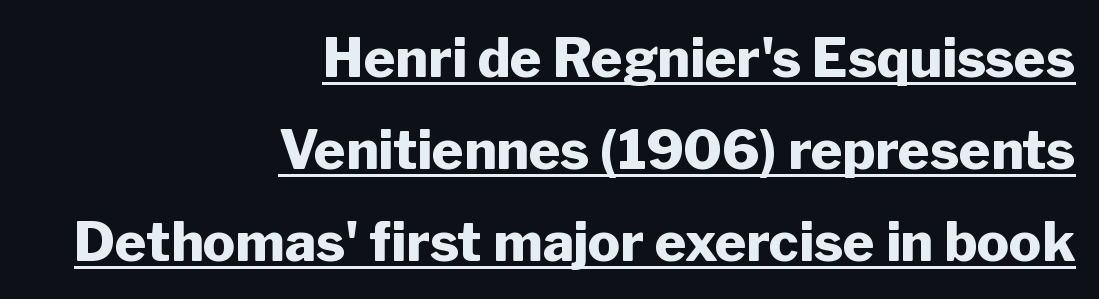
Notice how thick the strokes are: this is what a full bold looks like. Successive baselines arrive at the customary interval. Varying glyph widths throughout — classic text-font behaviour. Looks like someone drew a line under every word here. Observe the absence of serifs on each vertical stroke in this sample.
